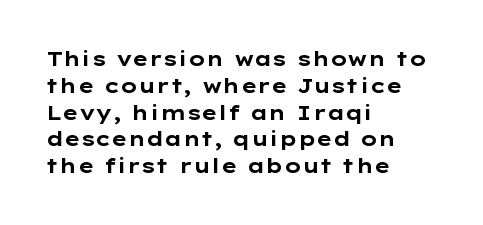
Q: Is the text bold? A: Yes.
Q: Is the text italic (slanted)? A: No, it is upright.
Q: Is the text underlined? A: No.
Q: How is the paragraph aligned? A: Left-aligned.
Q: Is the spacing between letters normal or unusually wide? A: Normal.
Q: Is the spacing between lines tight, normal or loose? A: Normal.
